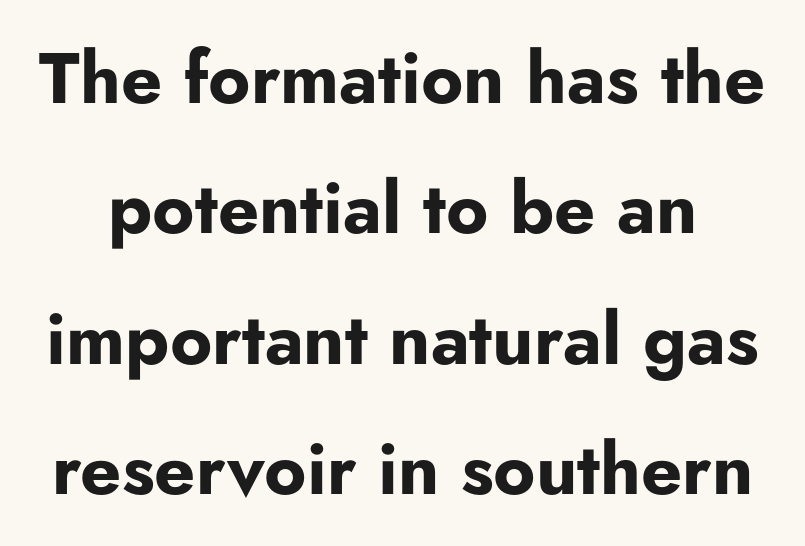
Q: Is the text bold? A: Yes.
Q: Is the text italic (slanted)? A: No, it is upright.
Q: Is the typeface a serif or a sans-serif typeface? A: Sans-serif.
Q: Is the text underlined? A: No.
Q: Is the spacing between letters normal or unusually wide? A: Normal.
Q: Width (condensed, normal, or wide)? A: Normal.
Q: Stroke contrast? A: Low.
Q: x-height? A: Small.
Q: Monospaced? A: No.
